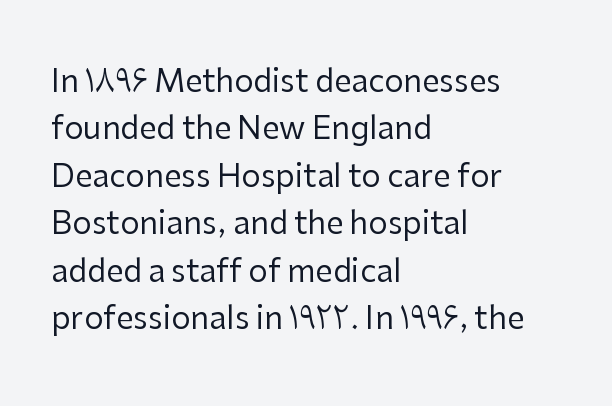
Regarding serifs, this sample does without them. Think standard paragraph weight, or any step lighter than that. The face used here is proportionally spaced, like ordinary book or web type. The letters stand upright; this is a roman face. Nobody drew a line under any word here. The passage is arranged the way most books set body copy — flush left.
